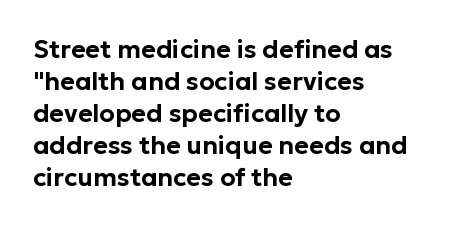
{"italic": "no", "underline": "no", "align": "left", "line_spacing": "normal", "line_spacing_ratio": 1.28, "letter_spacing": "normal", "letter_spacing_em": 0.0, "glyph_px": 25}
